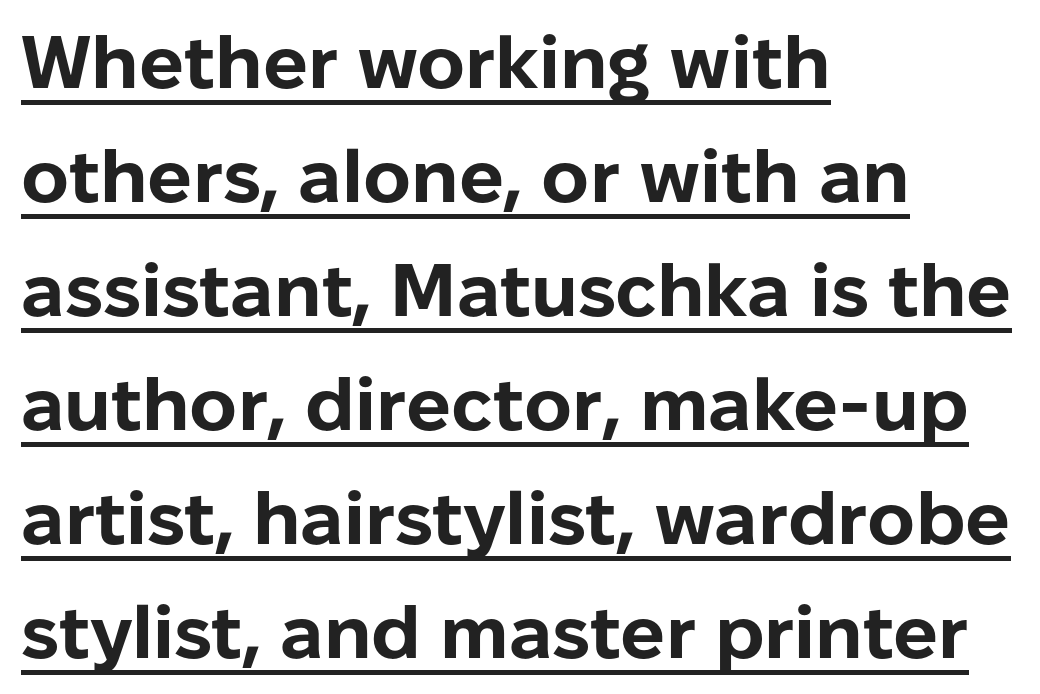
Compared with a centered layout, this one pins lines to the left instead. The letters stand upright; this is a roman face. A dark, heavy texture on the line: the type is bold. In terms of letterspacing, this is plain default setting. Students, observe the line beneath the letters — that is underlining. Horizontal bands of white between lines are of average thickness.
